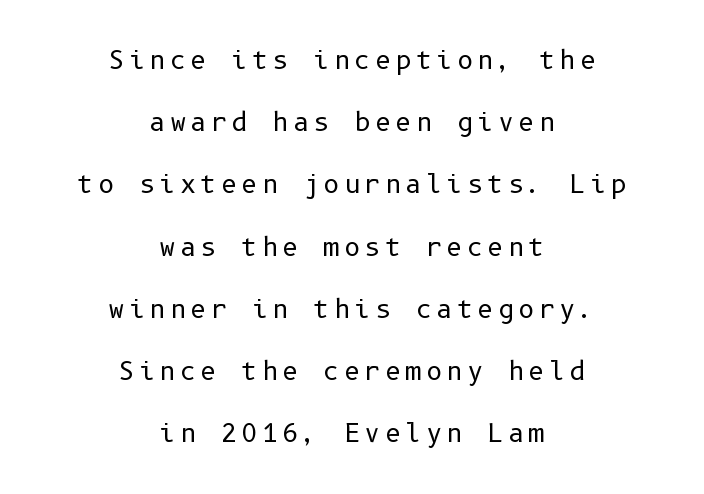
{"italic": "no", "bold": "no", "underline": "no", "align": "center", "line_spacing": "loose", "line_spacing_ratio": 2.49, "glyph_px": 25}
